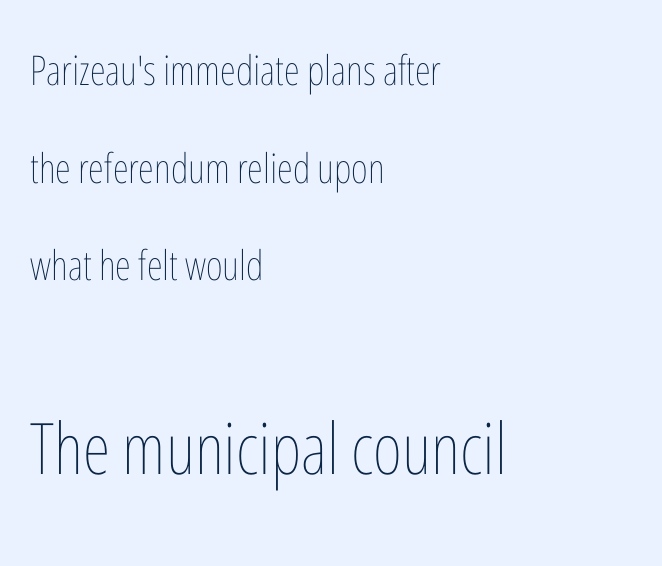
Q: Is the text bold? A: No.
Q: Is the text italic (slanted)? A: No, it is upright.
Q: Is the text underlined? A: No.
Q: How is the paragraph aligned? A: Left-aligned.
Q: Is the spacing between letters normal or unusually wide? A: Normal.
Q: Is the spacing between lines tight, normal or loose? A: Loose.
Q: Which block of text is set in a larger size, the first (top) or the second (bottom)? A: The second (bottom) one.
Q: Width (condensed, normal, or wide)? A: Condensed.
Q: Stroke contrast? A: Low.
Q: x-height? A: Medium.
Q: Monospaced? A: No.
